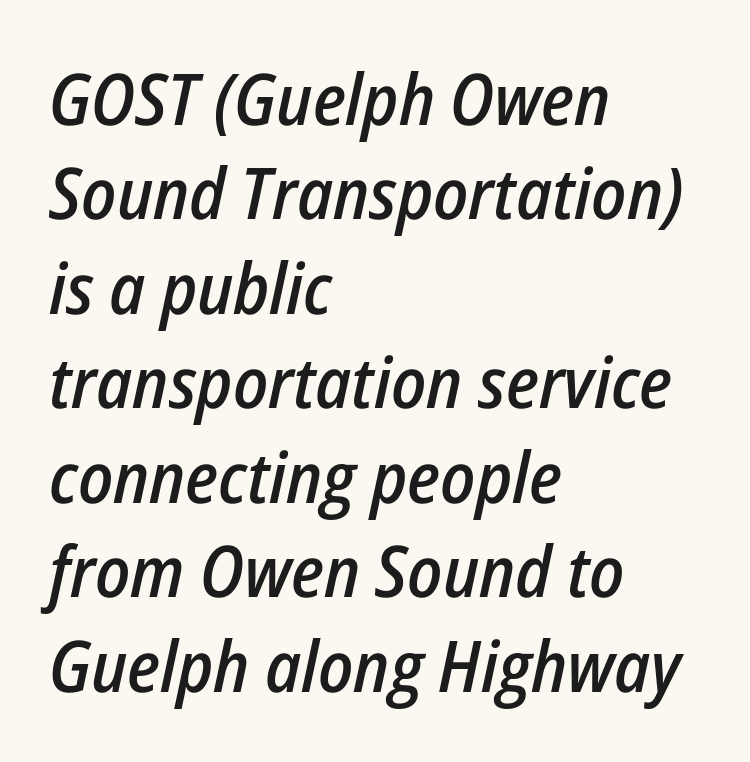
An italicized treatment has been applied to the whole sample. These lines are rendered in a variable-pitch font. Standard letterfit; no display-style spreading of the glyphs. Interline gaps are of average width in this sample. Layout note: lines flush left. These words are printed semibold, heavier than regular yet not bold.
